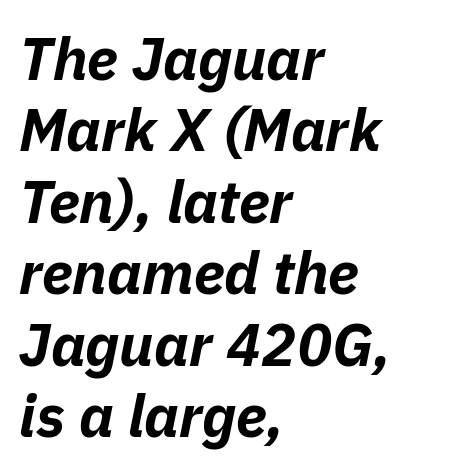
Q: Is the text bold? A: Yes.
Q: Is the text italic (slanted)? A: Yes, it leans right by about 11 degrees.
Q: Is the text underlined? A: No.
Q: How is the paragraph aligned? A: Left-aligned.
Q: Is the spacing between letters normal or unusually wide? A: Normal.
Q: Width (condensed, normal, or wide)? A: Normal.
Q: Stroke contrast? A: Low.
Q: x-height? A: Medium.
Q: Monospaced? A: No.
